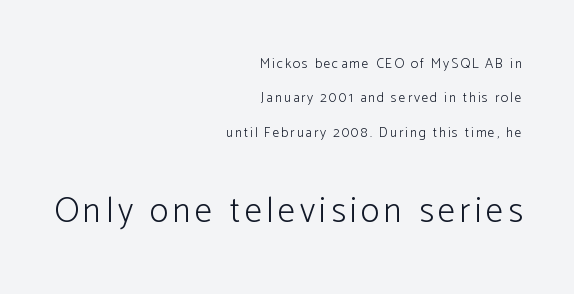
{"serif": "no", "italic": "no", "bold": "no", "weight": "light", "width": "normal", "stroke_contrast": "low", "x_height": "medium", "monospaced": "no", "underline": "no", "align": "right", "line_spacing": "loose", "line_spacing_ratio": 2.46, "larger_block": "second", "size_ratio": 2.5, "glyph_px": 35}
